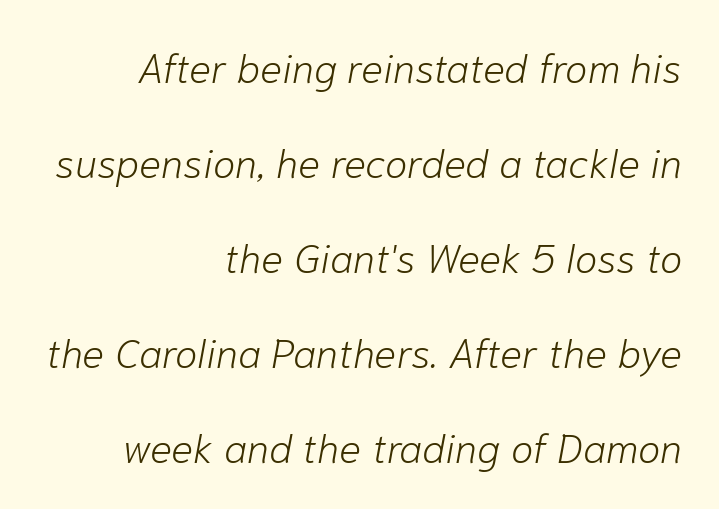
Q: Is the text bold? A: No.
Q: Is the text italic (slanted)? A: Yes, it leans right by about 10 degrees.
Q: Is the text underlined? A: No.
Q: How is the paragraph aligned? A: Right-aligned.
Q: Is the spacing between letters normal or unusually wide? A: Normal.
Q: Is the spacing between lines tight, normal or loose? A: Loose.
Q: Width (condensed, normal, or wide)? A: Normal.
Q: Stroke contrast? A: Low.
Q: x-height? A: Medium.
Q: Monospaced? A: No.
